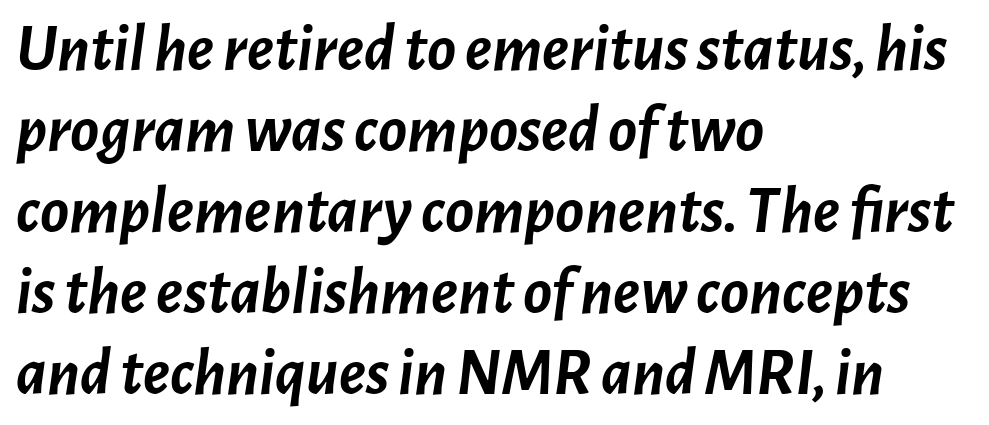
Lines of text with bare space underneath. Spacing verdict: proportional, widths tailored to each character. You can tell it's italic because the verticals aren't actually vertical. The rendering keeps characters at their native spacing. Set as a true bold cut, around the 700 mark.
